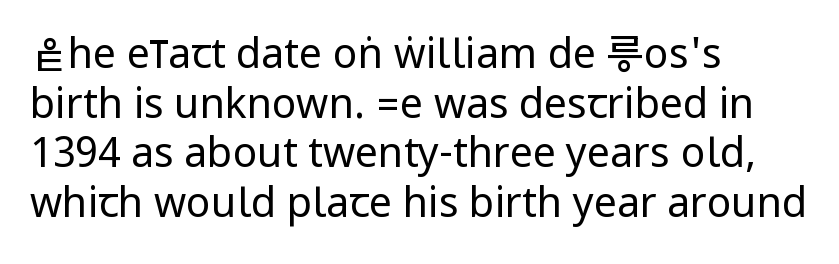
The image shows 41 px regular-weight, condensed sans-serif type, upright; set left-aligned, line spacing 1.21x, normal letter spacing, not underlined; low stroke contrast.
